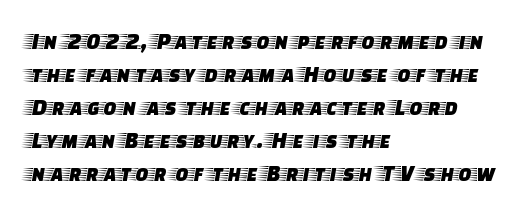
Q: Is the text italic (slanted)? A: Yes.
Q: Is the text underlined? A: No.
Q: How is the paragraph aligned? A: Left-aligned.
Q: Is the spacing between letters normal or unusually wide? A: Normal.
Q: Is the spacing between lines tight, normal or loose? A: Normal.
